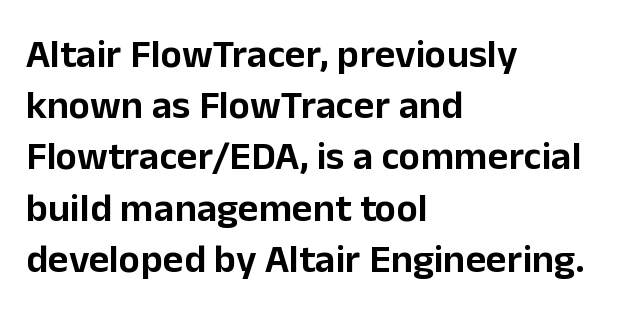
Whoever set this chose a conventional vertical rhythm. To sum up the face: it is a sans, with no serifs. The passage is arranged the way most books set body copy — flush left. Italic: no, the glyphs are upright roman. The rendering uses natural spacing where letterforms have individual widths. Compared with typical body copy, the letter spacing here is the same.
